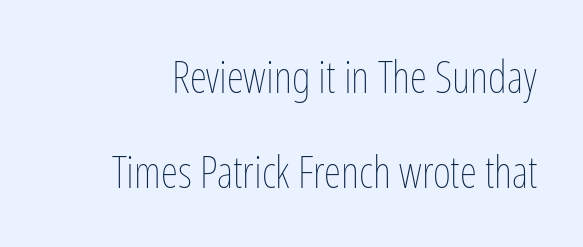
Q: Is the text bold? A: No.
Q: Is the text italic (slanted)? A: No, it is upright.
Q: Is the text underlined? A: No.
Q: Is the spacing between letters normal or unusually wide? A: Normal.
Q: Is the spacing between lines tight, normal or loose? A: Loose.
Q: Width (condensed, normal, or wide)? A: Condensed.
Q: Stroke contrast? A: Low.
Q: x-height? A: Medium.
Q: Monospaced? A: No.
